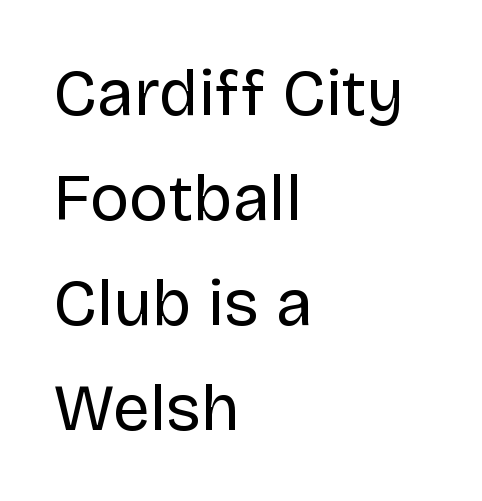
{"serif": "no", "italic": "no", "bold": "no", "weight": "regular", "width": "normal", "stroke_contrast": "low", "x_height": "large", "monospaced": "no", "underline": "no", "align": "left", "line_spacing": "normal", "line_spacing_ratio": 1.59, "letter_spacing": "normal", "letter_spacing_em": 0.0, "glyph_px": 66}
